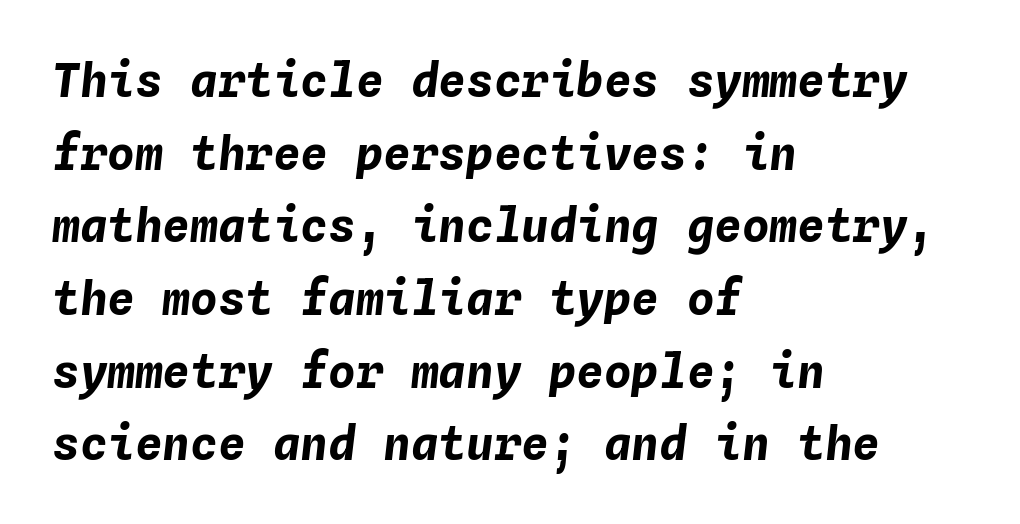
The paragraph has a hard left edge and a soft right edge. Leading: standard. Chunky letters — that's bold for sure. Spacing verdict: monospaced, one width for all characters.
